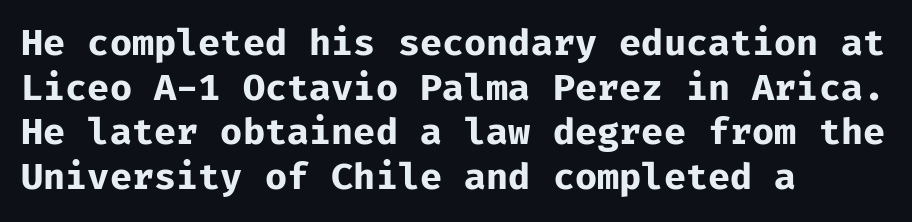
If you drew a ruler down the left edge, every line would touch it. Unmarked baselines from the first word to the last. A roman cut, with each character standing at attention. A full-strength bold gives these letters their thick strokes. Think of a typewriter: that constant character pitch is what you see here. Caption: standard tracking, unaltered.
